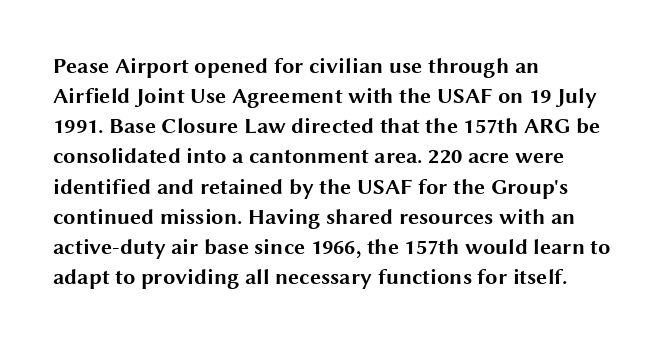
The paragraph shown leans on its left margin. This block has exactly the height ordinary leading produces. Italic: no, the glyphs are upright roman. The baseline area is clear.
